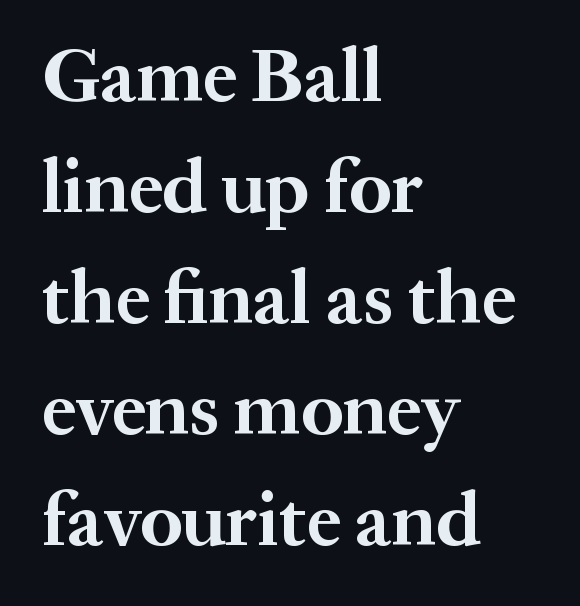
Q: Is the text bold? A: Yes.
Q: Is the text italic (slanted)? A: No, it is upright.
Q: Is the typeface a serif or a sans-serif typeface? A: Serif.
Q: Is the text underlined? A: No.
Q: How is the paragraph aligned? A: Left-aligned.
Q: Is the spacing between letters normal or unusually wide? A: Normal.
Q: Is the spacing between lines tight, normal or loose? A: Normal.
Q: Width (condensed, normal, or wide)? A: Normal.
Q: Stroke contrast? A: Medium.
Q: x-height? A: Medium.
Q: Monospaced? A: No.
